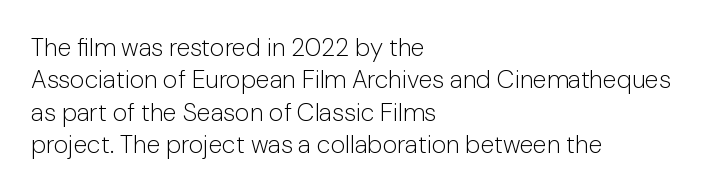
{"italic": "no", "bold": "no", "underline": "no", "align": "left", "line_spacing": "normal", "line_spacing_ratio": 1.3, "letter_spacing": "normal", "letter_spacing_em": 0.0, "glyph_px": 25}
